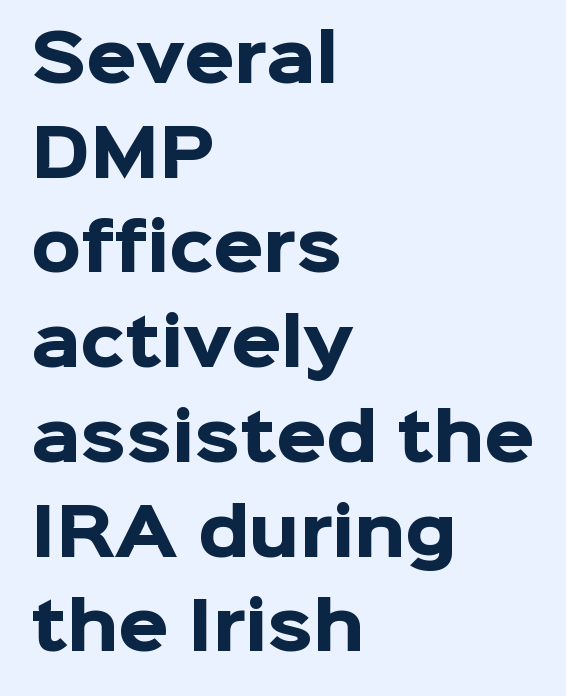
Observe the absence of serifs on each vertical stroke in this sample. The lines sit at an ordinary, default distance from one another. The typesetting leans heavy: a genuine bold. The line texture is even and compact thanks to regular tracking. The rendering uses natural spacing where letterforms have individual widths.
